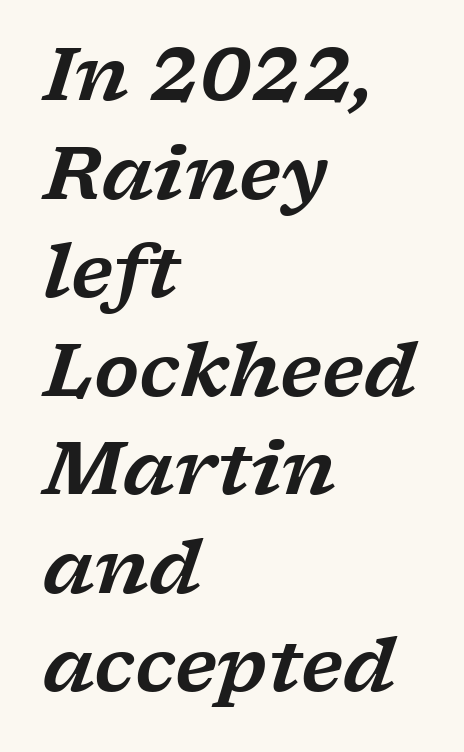
Q: Is the text italic (slanted)? A: Yes, it leans right by about 17 degrees.
Q: Is the typeface a serif or a sans-serif typeface? A: Serif.
Q: Is the text underlined? A: No.
Q: How is the paragraph aligned? A: Left-aligned.
Q: Is the spacing between letters normal or unusually wide? A: Normal.
Q: Is the spacing between lines tight, normal or loose? A: Normal.
Q: Width (condensed, normal, or wide)? A: Wide.
Q: Stroke contrast? A: Low.
Q: x-height? A: Medium.
Q: Monospaced? A: No.
